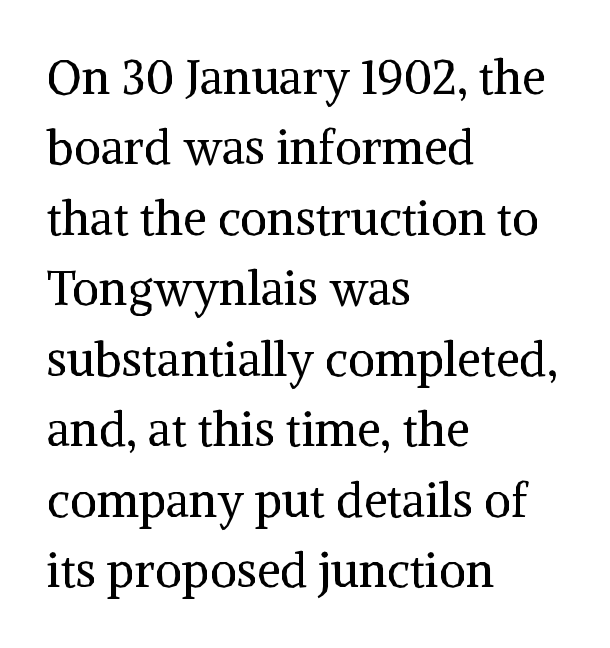
The image shows 47 px regular-weight serif type, upright; set left-aligned, normal line spacing (1.5x), normal letter spacing, not underlined; medium stroke contrast and a medium x-height.
